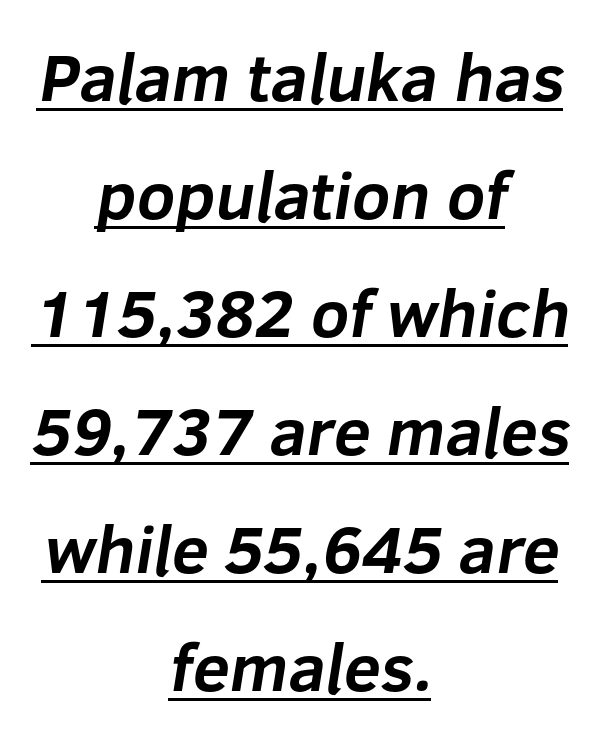
{"serif": "no", "bold": "yes", "weight": "bold", "width": "normal", "stroke_contrast": "low", "x_height": "medium", "monospaced": "no", "underline": "yes", "align": "center", "line_spacing_ratio": 1.76, "letter_spacing": "normal", "letter_spacing_em": 0.0, "glyph_px": 67}
